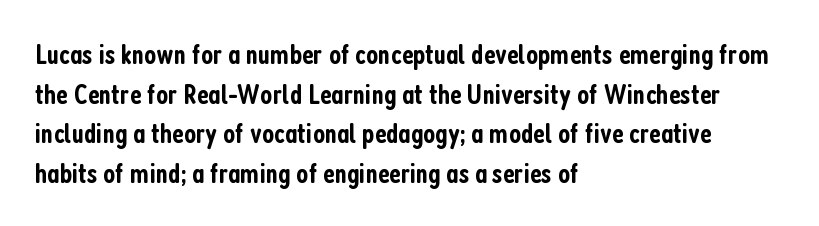
The image shows 29 px semibold, condensed sans-serif type, upright; set left-aligned, normal line spacing (1.37x), normal letter spacing, not underlined; low stroke contrast and a medium x-height.
